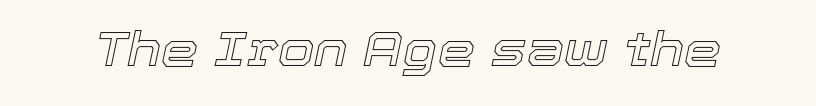
Q: Is the text italic (slanted)? A: Yes, it leans right by about 12 degrees.
Q: Is the text underlined? A: No.
Q: Is the spacing between letters normal or unusually wide? A: Normal.
Q: Width (condensed, normal, or wide)? A: Normal.
Q: x-height? A: Medium.
Q: Monospaced? A: No.
